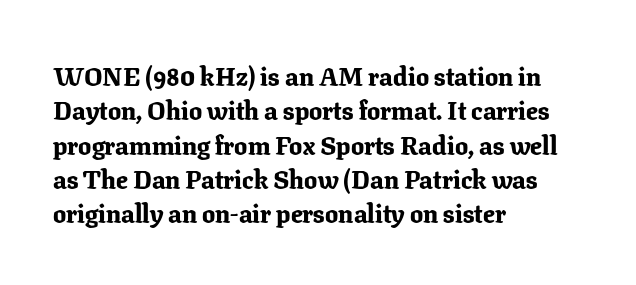
The image shows 26 px bold type, upright; set left-aligned, normal line spacing (1.32x), normal letter spacing, not underlined.
